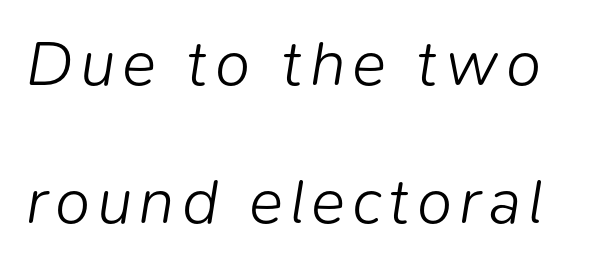
The image shows 64 px light type, italic (leaning right); set loose line spacing (2.16x), not underlined; low stroke contrast and a medium x-height.
